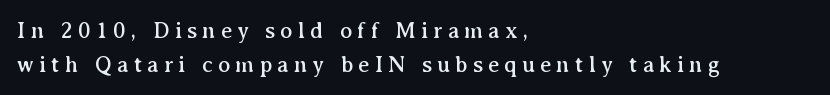
Inter-character spacing is expanded well beyond the font's built-in metrics. Underlining? Definitely not there. Posture: upright roman. This rendering uses left alignment, leaving the right contour irregular. This sample keeps an unexceptional amount of space between lines.
